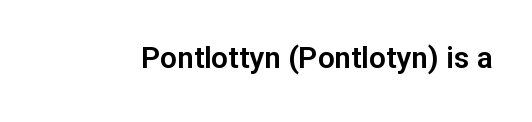
The image shows 30 px sans-serif type, upright; set normal letter spacing, not underlined; low stroke contrast and a medium x-height.
